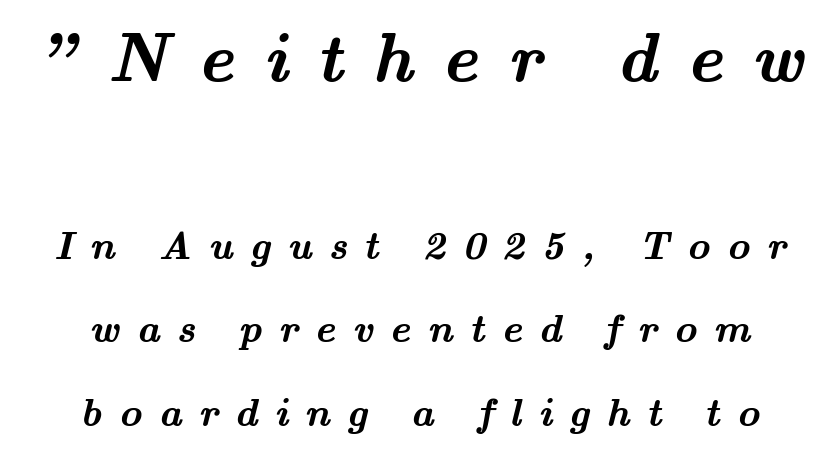
Letters rest on an invisible, unmarked baseline. The face used here is proportionally spaced, like ordinary book or web type. Is the lower block the larger one? No — the upper block carries the bigger type. Regarding leading, the lines here are spaced well apart.
